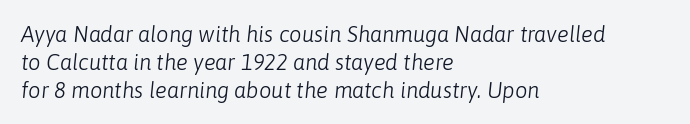
{"italic": "yes", "lean": "right", "slant_degrees": 6, "bold": "no", "underline": "no", "align": "left", "line_spacing": "normal", "line_spacing_ratio": 1.27, "letter_spacing": "normal", "letter_spacing_em": 0.0, "glyph_px": 22}
